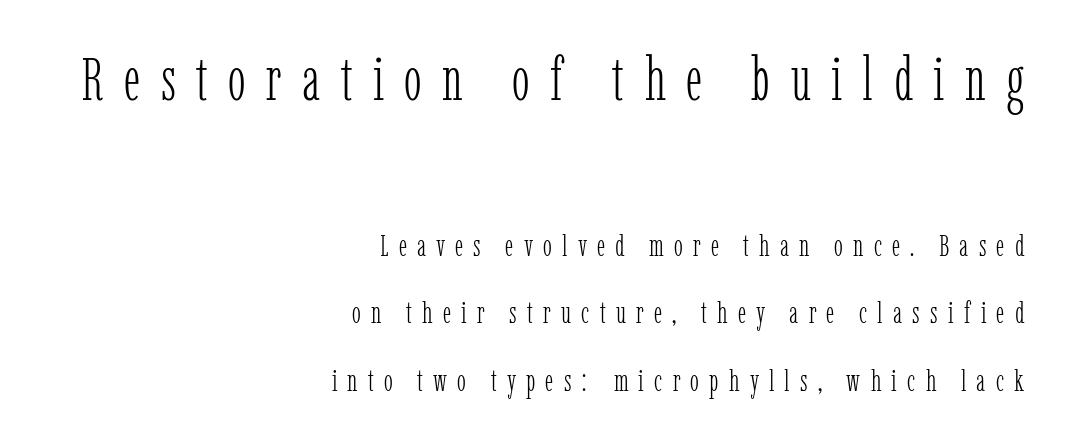
Q: Is the text bold? A: No.
Q: Is the text italic (slanted)? A: No, it is upright.
Q: Is the typeface a serif or a sans-serif typeface? A: Serif.
Q: Is the text underlined? A: No.
Q: How is the paragraph aligned? A: Right-aligned.
Q: Is the spacing between letters normal or unusually wide? A: Unusually wide.
Q: Is the spacing between lines tight, normal or loose? A: Loose.
Q: Which block of text is set in a larger size, the first (top) or the second (bottom)? A: The first (top) one.
Q: Width (condensed, normal, or wide)? A: Condensed.
Q: Stroke contrast? A: Low.
Q: x-height? A: Medium.
Q: Monospaced? A: No.
